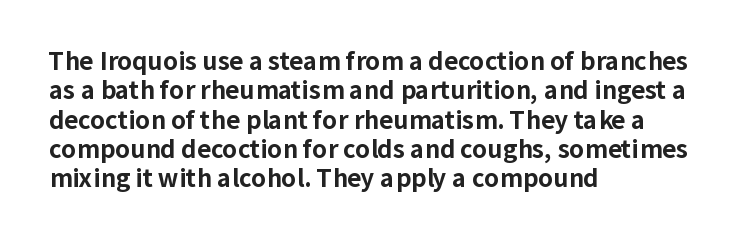
The image shows 24 px bold type, upright; set left-aligned, line spacing 1.22x, normal letter spacing, not underlined.
